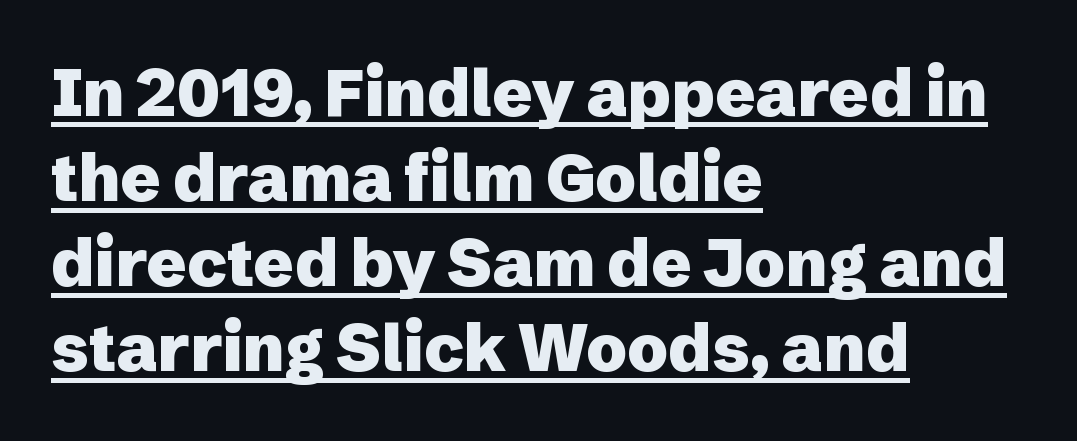
Q: Is the text bold? A: Yes.
Q: Is the text italic (slanted)? A: No, it is upright.
Q: Is the typeface a serif or a sans-serif typeface? A: Sans-serif.
Q: Is the text underlined? A: Yes.
Q: How is the paragraph aligned? A: Left-aligned.
Q: Is the spacing between letters normal or unusually wide? A: Normal.
Q: Is the spacing between lines tight, normal or loose? A: Normal.
Q: Width (condensed, normal, or wide)? A: Normal.
Q: Stroke contrast? A: Low.
Q: x-height? A: Medium.
Q: Monospaced? A: No.
